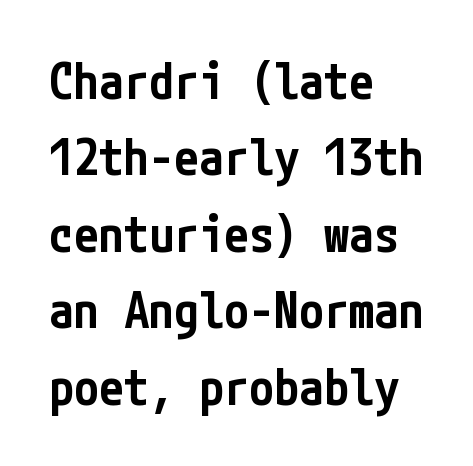
{"serif": "no", "italic": "no", "bold": "semi", "weight": "semibold", "width": "condensed", "stroke_contrast": "low", "x_height": "medium", "underline": "no", "align": "left", "line_spacing": "normal", "line_spacing_ratio": 1.53, "letter_spacing": "normal", "letter_spacing_em": 0.0, "glyph_px": 50}
